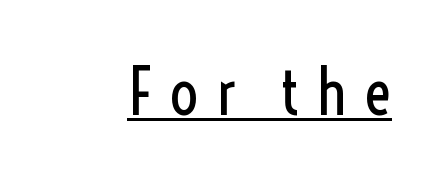
Q: Is the text bold? A: No.
Q: Is the text italic (slanted)? A: No, it is upright.
Q: Is the typeface a serif or a sans-serif typeface? A: Sans-serif.
Q: Is the text underlined? A: Yes.
Q: Is the spacing between letters normal or unusually wide? A: Unusually wide.
Q: Width (condensed, normal, or wide)? A: Condensed.
Q: x-height? A: Medium.
Q: Monospaced? A: No.
